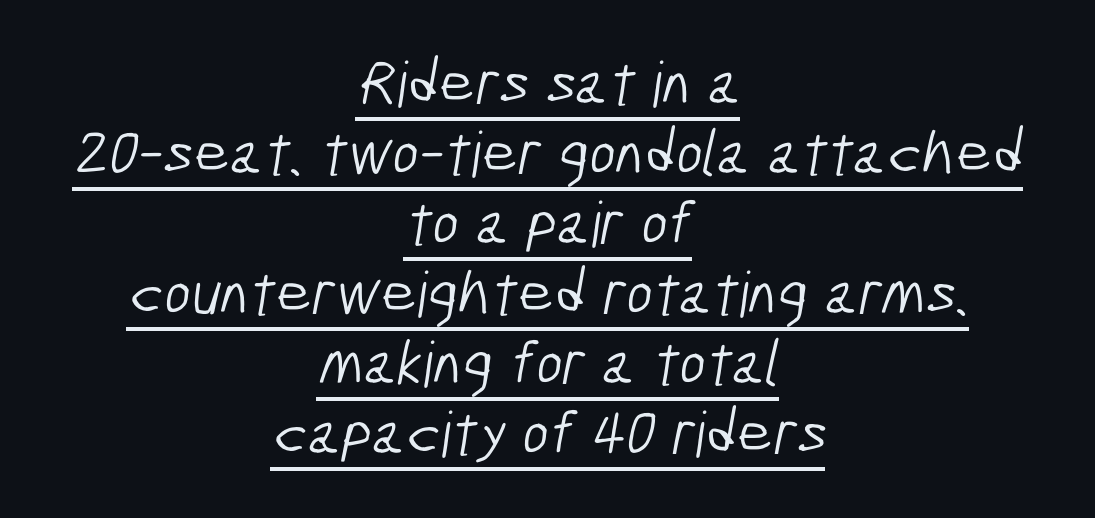
The image shows 63 px light, condensed sans-serif type; set centered, tight line spacing (1.11x), normal letter spacing, underlined; low stroke contrast and a medium x-height.
